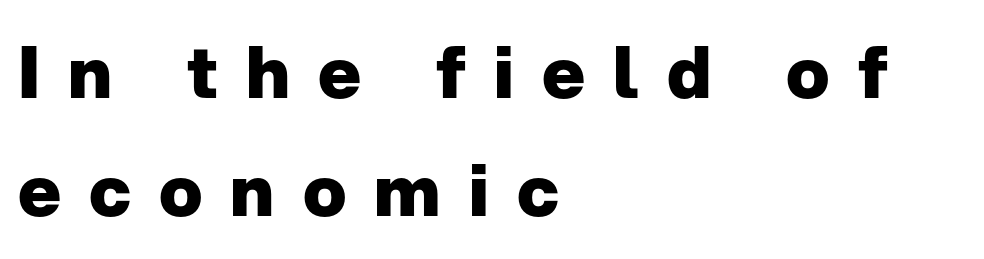
{"serif": "no", "italic": "no", "bold": "yes", "weight": "heavy", "width": "normal", "stroke_contrast": "low", "x_height": "medium", "monospaced": "no", "underline": "no", "align": "left", "line_spacing": "normal", "line_spacing_ratio": 1.64, "letter_spacing": "wide", "letter_spacing_em": 0.39, "glyph_px": 72}
